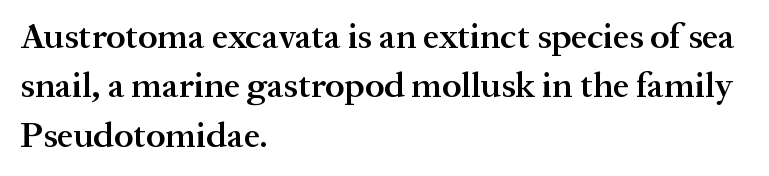
Q: Is the text bold? A: Semi-bold.
Q: Is the text italic (slanted)? A: No, it is upright.
Q: Is the typeface a serif or a sans-serif typeface? A: Serif.
Q: Is the text underlined? A: No.
Q: How is the paragraph aligned? A: Left-aligned.
Q: Is the spacing between letters normal or unusually wide? A: Normal.
Q: Is the spacing between lines tight, normal or loose? A: Normal.
Q: Width (condensed, normal, or wide)? A: Normal.
Q: Stroke contrast? A: Medium.
Q: x-height? A: Medium.
Q: Monospaced? A: No.
